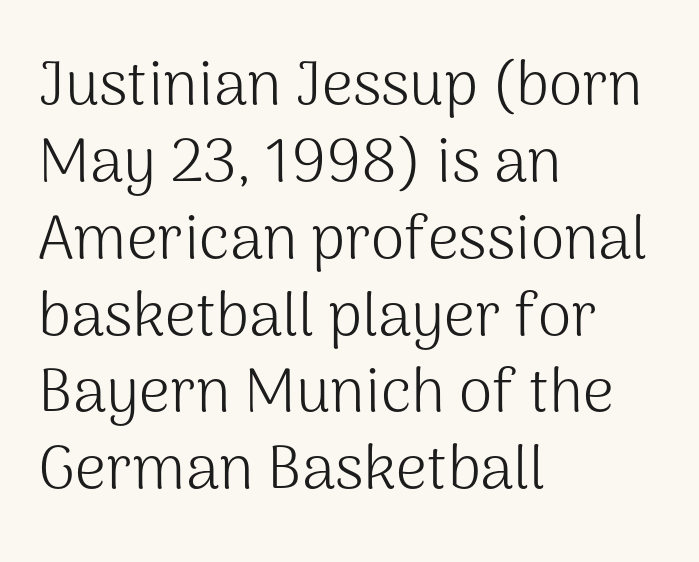
Q: Is the text bold? A: No.
Q: Is the text italic (slanted)? A: No, it is upright.
Q: Is the typeface a serif or a sans-serif typeface? A: Sans-serif.
Q: Is the text underlined? A: No.
Q: How is the paragraph aligned? A: Left-aligned.
Q: Is the spacing between letters normal or unusually wide? A: Normal.
Q: Is the spacing between lines tight, normal or loose? A: Normal.
Q: Width (condensed, normal, or wide)? A: Normal.
Q: Stroke contrast? A: Medium.
Q: x-height? A: Medium.
Q: Monospaced? A: No.
